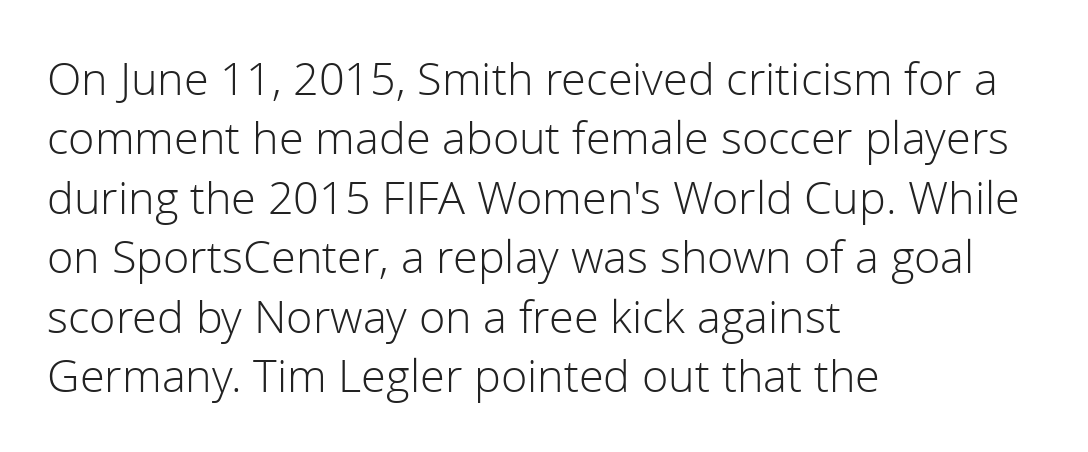
{"serif": "no", "italic": "no", "bold": "no", "weight": "light", "width": "normal", "stroke_contrast": "low", "x_height": "medium", "monospaced": "no", "underline": "no", "align": "left", "line_spacing": "normal", "line_spacing_ratio": 1.32, "letter_spacing": "normal", "letter_spacing_em": 0.0, "glyph_px": 45}
